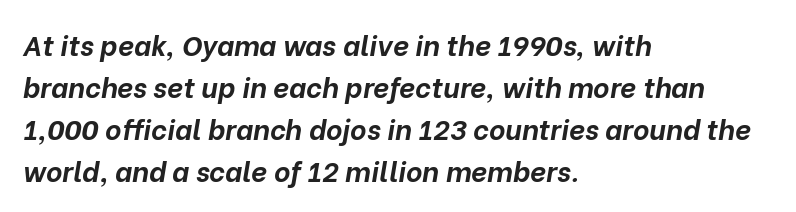
{"italic": "yes", "lean": "right", "slant_degrees": 10, "bold": "yes", "weight": "bold", "width": "normal", "stroke_contrast": "low", "x_height": "medium", "monospaced": "no", "underline": "no", "align": "left", "line_spacing": "normal", "line_spacing_ratio": 1.5, "letter_spacing": "normal", "letter_spacing_em": 0.0, "glyph_px": 28}
